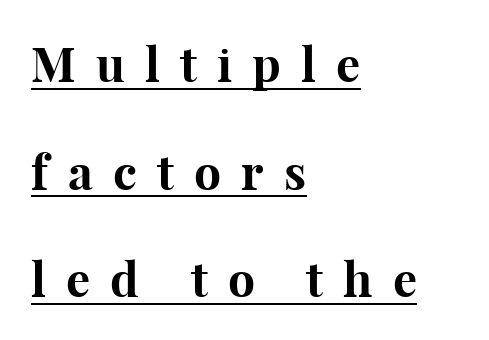
Casual observation: everything's shoved over to the left. Glyph-to-glyph distance is far greater than everyday printed text. This sample uses an upright cut, with every glyph sitting square on the baseline. What weight is shown? A full bold with thick strokes. A continuous stroke trails under the words, as in a hyperlink.
